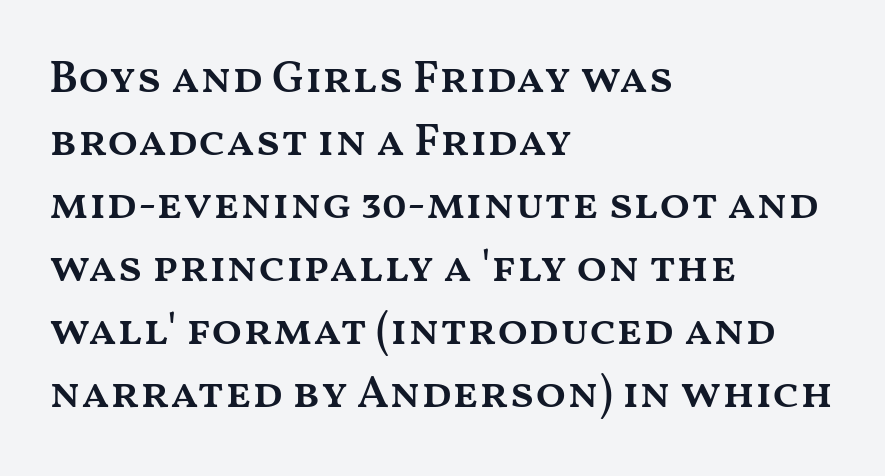
{"italic": "no", "bold": "semi", "weight": "semibold", "width": "wide", "stroke_contrast": "medium", "x_height": "medium", "monospaced": "no", "underline": "no", "align": "left", "line_spacing": "normal", "line_spacing_ratio": 1.4, "letter_spacing": "normal", "letter_spacing_em": 0.0, "glyph_px": 45}
